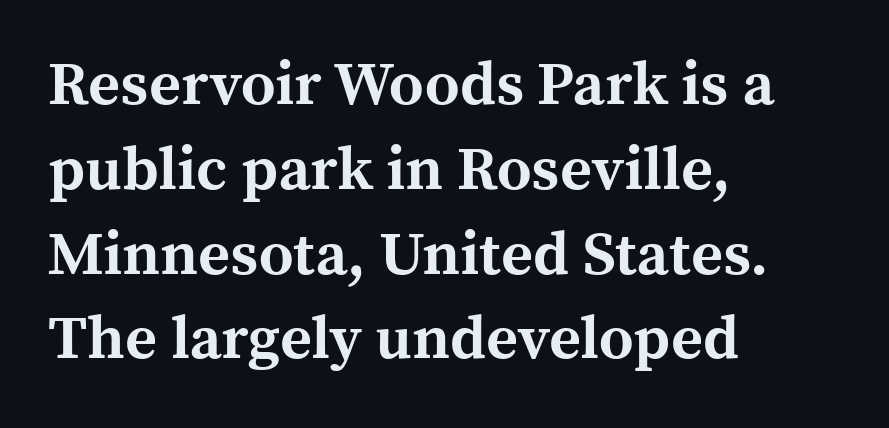
Q: Is the text bold? A: Yes.
Q: Is the text italic (slanted)? A: No, it is upright.
Q: Is the typeface a serif or a sans-serif typeface? A: Serif.
Q: Is the text underlined? A: No.
Q: How is the paragraph aligned? A: Left-aligned.
Q: Is the spacing between letters normal or unusually wide? A: Normal.
Q: Is the spacing between lines tight, normal or loose? A: Normal.
Q: Width (condensed, normal, or wide)? A: Normal.
Q: x-height? A: Medium.
Q: Monospaced? A: No.
